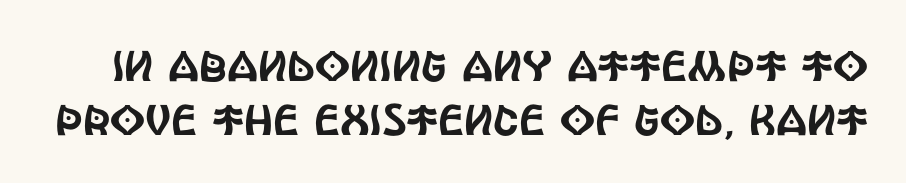
Unmarked baselines from the first word to the last. The type sits square on the baseline with zero lean. Serifs: no, the terminals of the letterforms are clean. You could not count columns in this text — the font is proportionally spaced. Letter spacing: default.
